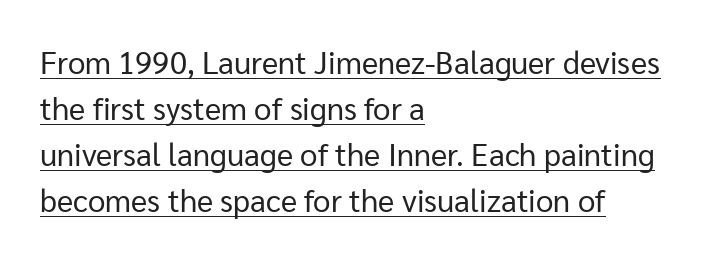
{"serif": "no", "italic": "no", "bold": "no", "weight": "regular", "width": "normal", "stroke_contrast": "low", "x_height": "medium", "monospaced": "no", "underline": "yes", "align": "left", "line_spacing": "normal", "line_spacing_ratio": 1.48, "letter_spacing": "normal", "letter_spacing_em": 0.0, "glyph_px": 31}
